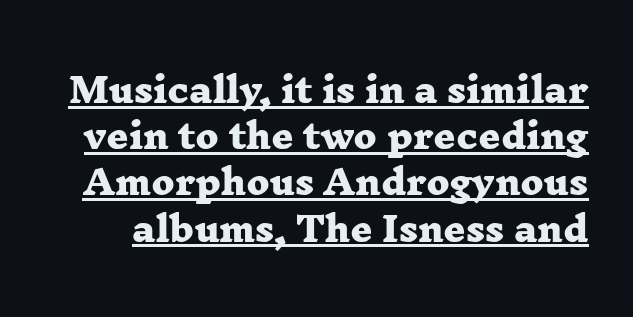
The image shows 34 px heavy, wide serif type; set normal line spacing (1.36x), normal letter spacing, underlined; low stroke contrast and a medium x-height.
